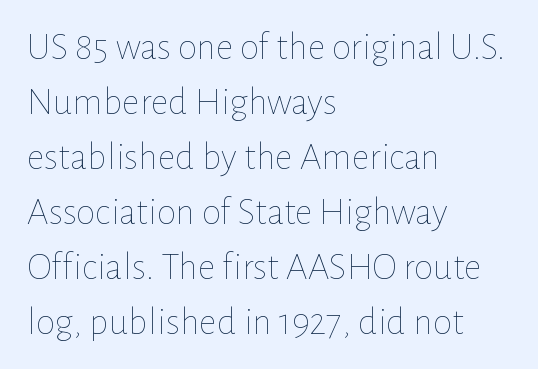
The image shows 39 px thin type, upright; set left-aligned, normal line spacing (1.41x), normal letter spacing, not underlined; low stroke contrast and a medium x-height.
